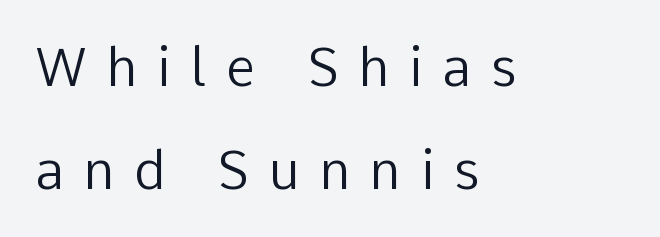
The image shows 53 px regular-weight sans-serif type, upright; set left-aligned, loose line spacing (1.94x), unusually wide letter spacing (+0.37 em), not underlined; low stroke contrast and a medium x-height.
